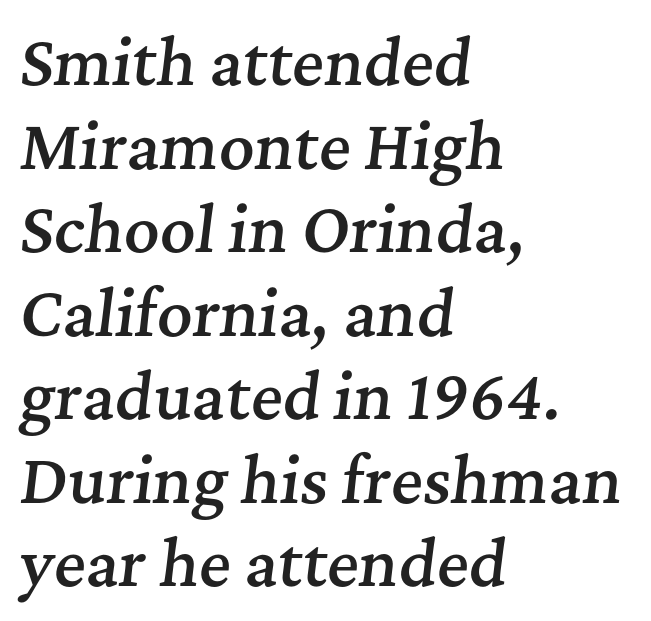
Q: Is the text bold? A: Semi-bold.
Q: Is the text italic (slanted)? A: Yes, it leans right by about 7 degrees.
Q: Is the typeface a serif or a sans-serif typeface? A: Serif.
Q: Is the text underlined? A: No.
Q: How is the paragraph aligned? A: Left-aligned.
Q: Is the spacing between letters normal or unusually wide? A: Normal.
Q: Is the spacing between lines tight, normal or loose? A: Normal.
Q: Width (condensed, normal, or wide)? A: Normal.
Q: Stroke contrast? A: Medium.
Q: x-height? A: Medium.
Q: Monospaced? A: No.
